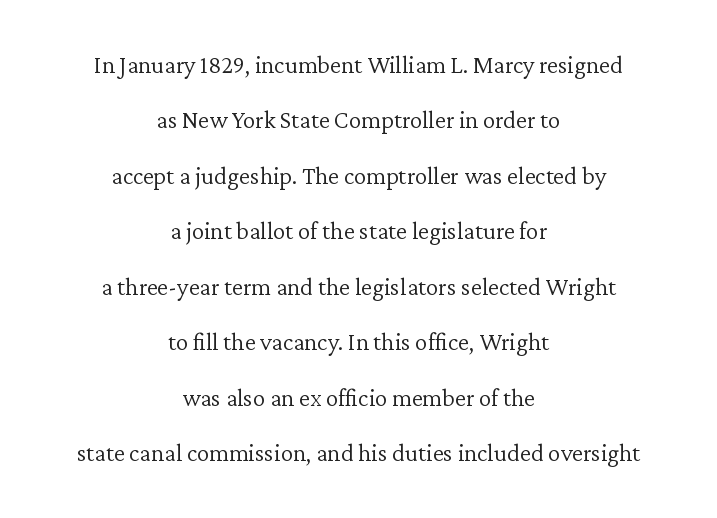
Q: Is the text bold? A: No.
Q: Is the text italic (slanted)? A: No, it is upright.
Q: Is the text underlined? A: No.
Q: How is the paragraph aligned? A: Centered.
Q: Is the spacing between letters normal or unusually wide? A: Normal.
Q: Is the spacing between lines tight, normal or loose? A: Loose.
